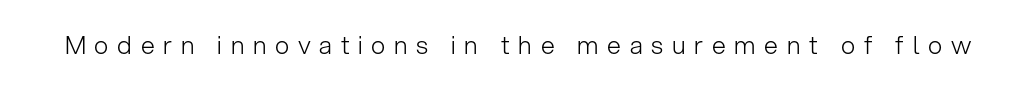
{"italic": "no", "bold": "no", "underline": "no", "letter_spacing": "wide", "letter_spacing_em": 0.35, "glyph_px": 25}
